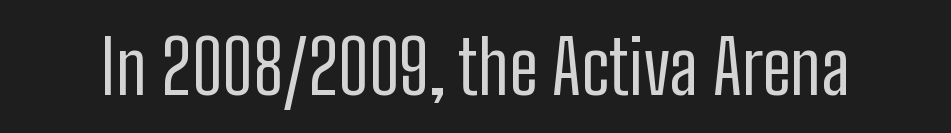
Observe the absence of serifs on each vertical stroke in this sample. Caption: standard tracking, unaltered. Unlike italic type, these characters show no tilt at all. The gap between lines stays unmarked. Varying glyph widths throughout — classic text-font behaviour. A quiet, ordinary-to-light weight characterises the typeface.
